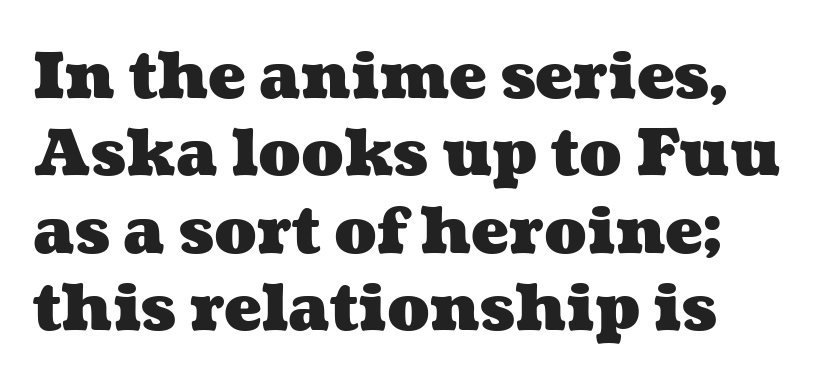
Q: Is the text bold? A: Yes.
Q: Is the text underlined? A: No.
Q: Is the spacing between letters normal or unusually wide? A: Normal.
Q: Width (condensed, normal, or wide)? A: Wide.
Q: Stroke contrast? A: Medium.
Q: x-height? A: Medium.
Q: Monospaced? A: No.
